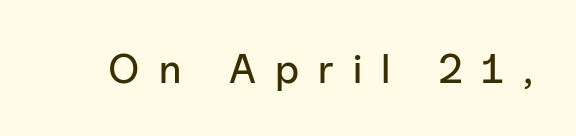
{"serif": "no", "italic": "no", "width": "normal", "stroke_contrast": "low", "x_height": "medium", "monospaced": "no", "underline": "no", "letter_spacing": "wide", "letter_spacing_em": 0.47, "glyph_px": 41}
